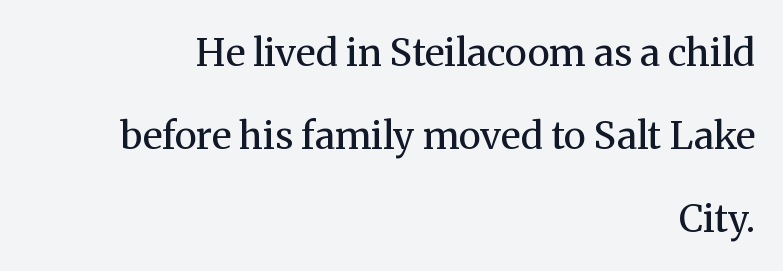
{"serif": "yes", "italic": "no", "bold": "no", "weight": "regular", "width": "normal", "stroke_contrast": "medium", "x_height": "medium", "monospaced": "no", "underline": "no", "align": "right", "line_spacing": "loose", "line_spacing_ratio": 2.18, "letter_spacing": "normal", "letter_spacing_em": 0.0, "glyph_px": 38}
